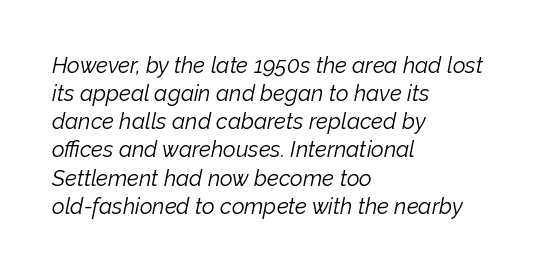
{"italic": "yes", "lean": "right", "slant_degrees": 12, "bold": "no", "underline": "no", "align": "left", "line_spacing": "normal", "line_spacing_ratio": 1.28, "letter_spacing": "normal", "letter_spacing_em": 0.0, "glyph_px": 22}
